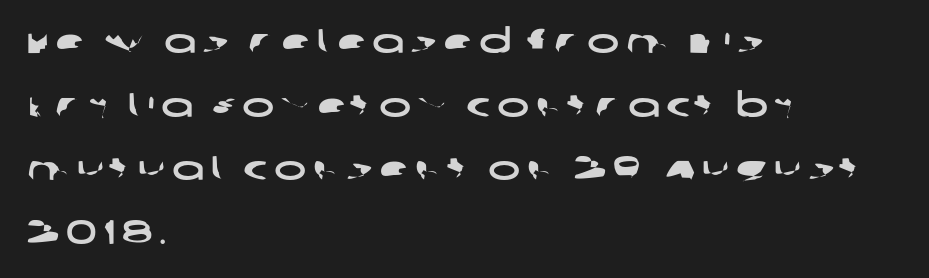
{"serif": "no", "width": "wide", "stroke_contrast": "low", "x_height": "large", "monospaced": "no", "underline": "no", "align": "left", "line_spacing_ratio": 1.87, "glyph_px": 34}
